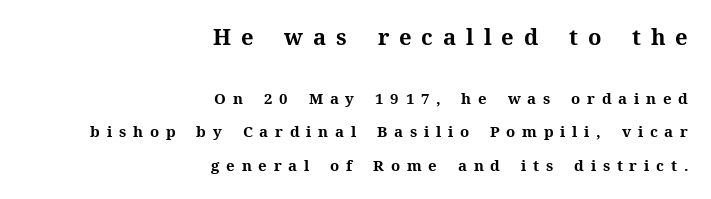
The letters stand straight up with perfectly vertical stems. The paragraph shown leans on its right margin. The face used here has the dense, thick strokes of a bold. Visually, the top section dominates because its glyphs are scaled up.
